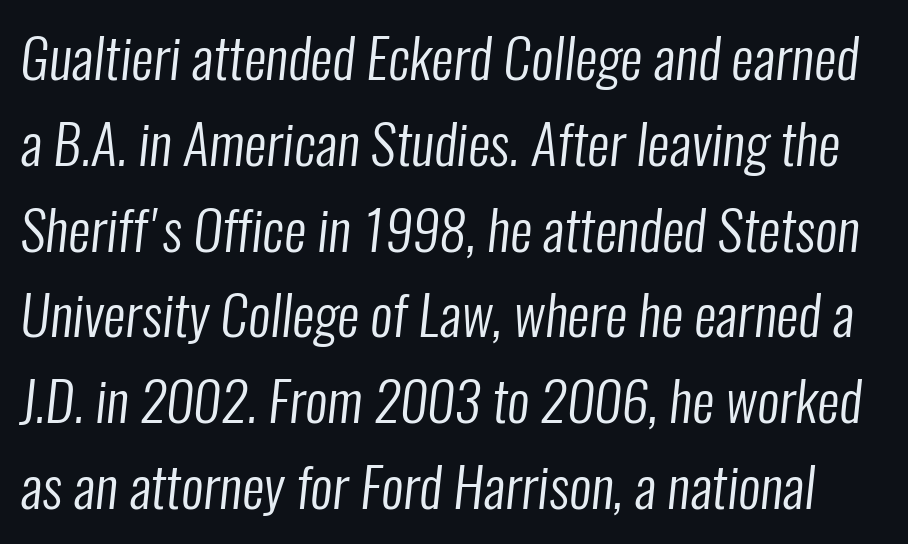
{"serif": "no", "bold": "no", "weight": "regular", "width": "condensed", "stroke_contrast": "low", "x_height": "medium", "monospaced": "no", "underline": "no", "line_spacing": "normal", "line_spacing_ratio": 1.56, "letter_spacing": "normal", "letter_spacing_em": 0.0, "glyph_px": 55}
